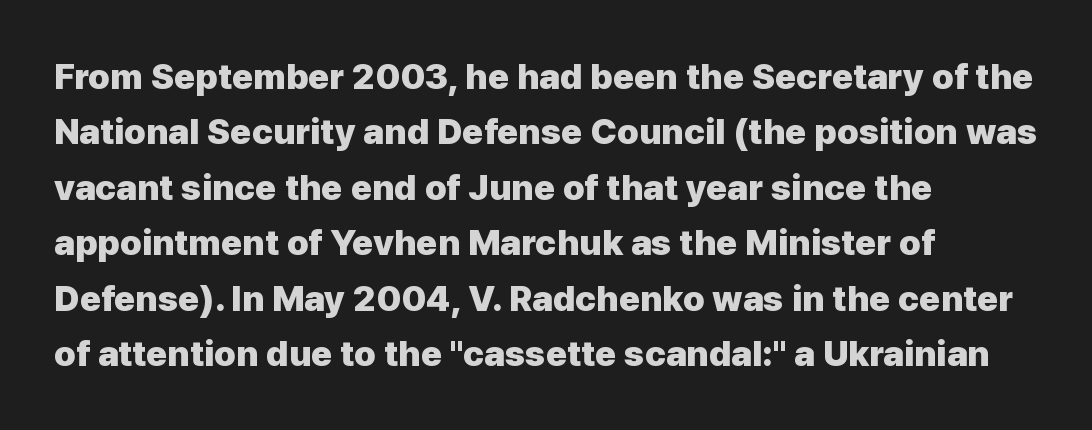
The line texture is even and compact thanks to regular tracking. In terms of weight, the rendering is a true, heavy bold. Short and long lines alike share a common starting point at left. Grotesque or geometric, the face here clearly has no serifs. The specimen omits any rule beneath the text block's lines.
